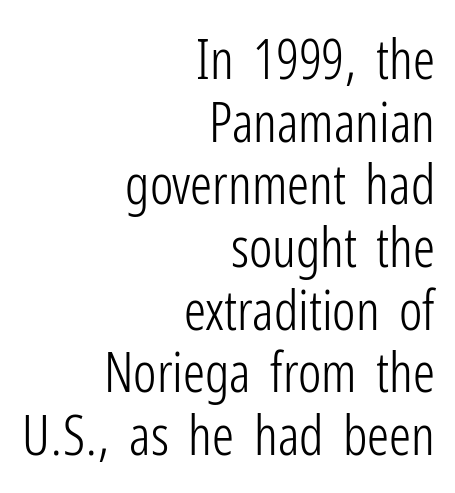
Each stroke keeps to a modest, everyday thickness or less. Anything drawn beneath the words? Only blank space. What stands out about the letter spacing? Nothing — it is the standard amount. Character widths vary here, with narrow letters taking less room than wide ones. Each line ends at the same right margin while the left side varies. The text was rendered using a sans face with plain stroke endings.
